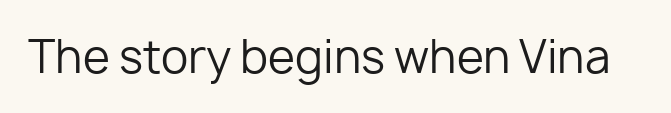
{"serif": "no", "italic": "no", "bold": "no", "weight": "regular", "width": "normal", "stroke_contrast": "low", "x_height": "medium", "monospaced": "no", "underline": "no", "letter_spacing": "normal", "letter_spacing_em": 0.0, "glyph_px": 44}
